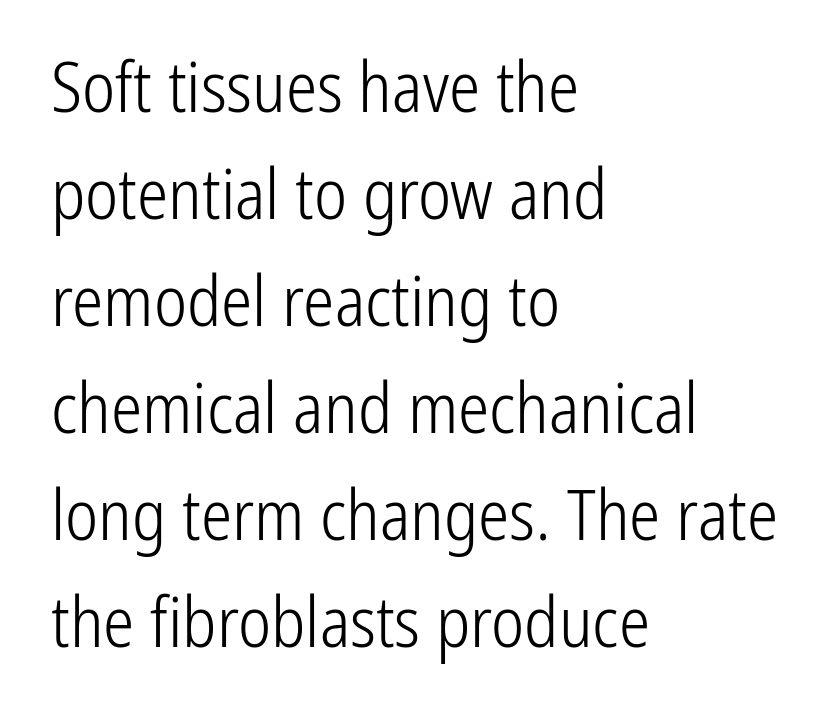
{"serif": "no", "italic": "no", "bold": "no", "weight": "light", "width": "condensed", "stroke_contrast": "low", "x_height": "medium", "monospaced": "no", "underline": "no", "align": "left", "line_spacing": "normal", "line_spacing_ratio": 1.53, "letter_spacing": "normal", "letter_spacing_em": 0.0, "glyph_px": 70}
